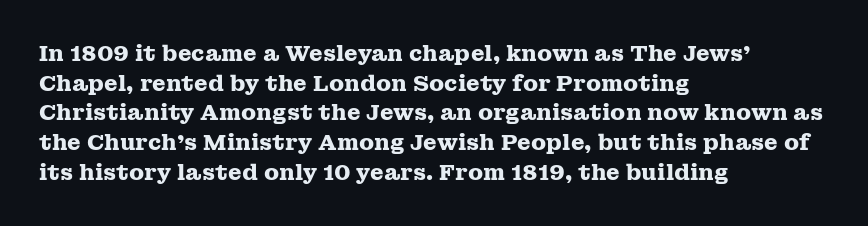
The image shows 22 px bold type, upright; set left-aligned, normal line spacing (1.35x), normal letter spacing, not underlined.
